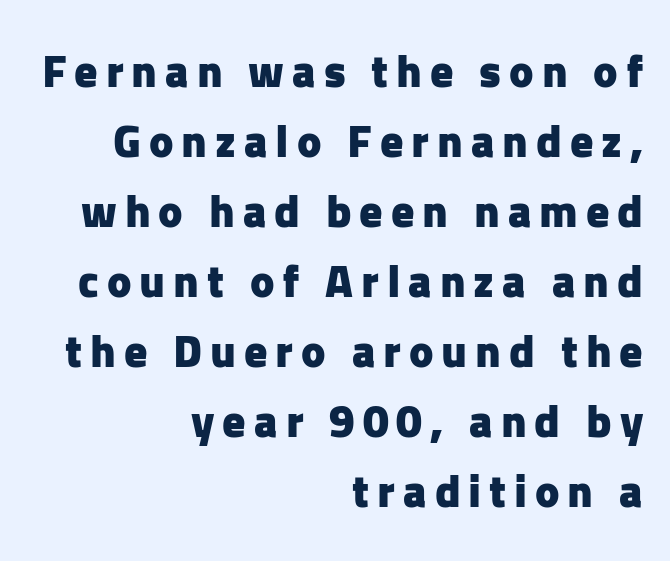
Letterform terminals end flat and unadorned throughout the passage. Look at the stroke-to-counter ratio: heavy, a bold. A clean baseline with only descenders dipping below it. This is the regular roman posture of the typeface.
